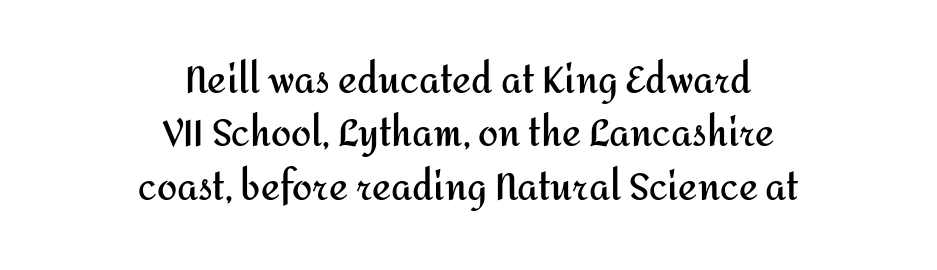
Q: Is the text bold? A: Yes.
Q: Is the text italic (slanted)? A: No, it is upright.
Q: Is the typeface a serif or a sans-serif typeface? A: Sans-serif.
Q: Is the text underlined? A: No.
Q: How is the paragraph aligned? A: Centered.
Q: Is the spacing between letters normal or unusually wide? A: Normal.
Q: Is the spacing between lines tight, normal or loose? A: Normal.
Q: Width (condensed, normal, or wide)? A: Normal.
Q: Stroke contrast? A: Medium.
Q: x-height? A: Medium.
Q: Monospaced? A: No.
